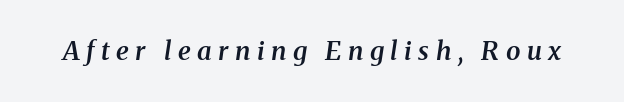
Descender tails drop into unmarked territory. The type is letterspaced generously, with wide tracking. The whole block is typeset with a tilt. This is moderately heavy type, rendered in semibold.
